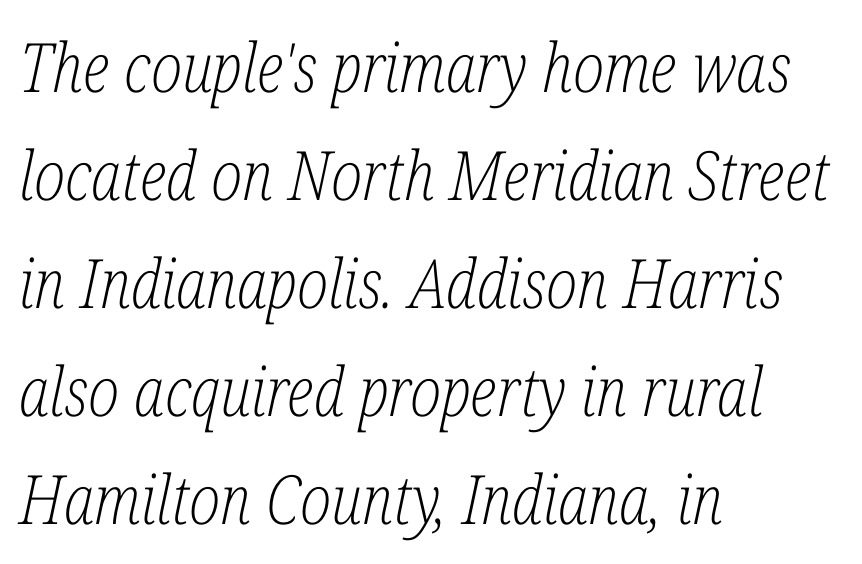
{"serif": "yes", "italic": "yes", "lean": "right", "slant_degrees": 12, "bold": "no", "weight": "light", "width": "condensed", "stroke_contrast": "low", "x_height": "medium", "monospaced": "no", "underline": "no", "align": "left", "line_spacing": "normal", "line_spacing_ratio": 1.59, "letter_spacing": "normal", "letter_spacing_em": 0.0, "glyph_px": 68}
